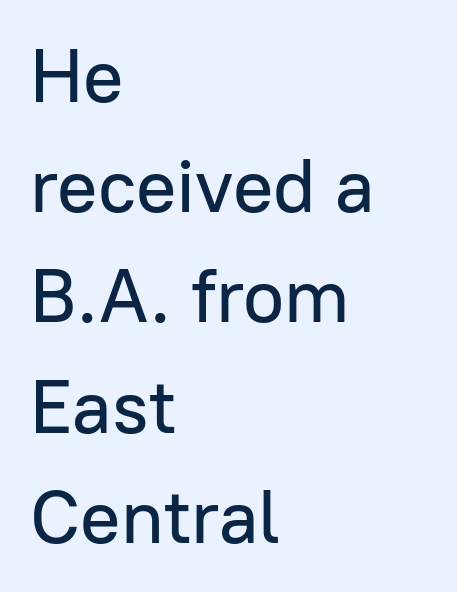
{"serif": "no", "italic": "no", "width": "normal", "stroke_contrast": "low", "x_height": "medium", "monospaced": "no", "underline": "no", "align": "left", "line_spacing": "normal", "line_spacing_ratio": 1.47, "letter_spacing": "normal", "letter_spacing_em": 0.0, "glyph_px": 75}
